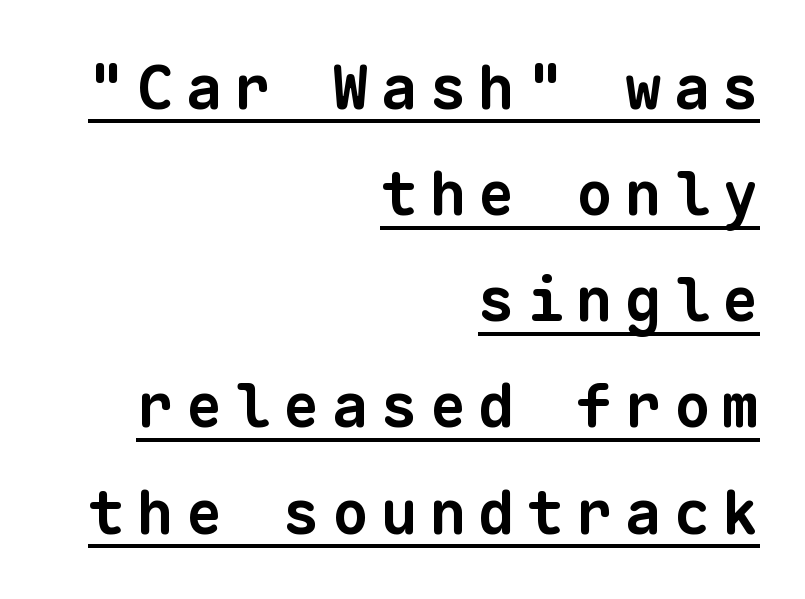
{"serif": "no", "bold": "yes", "weight": "bold", "width": "normal", "stroke_contrast": "low", "x_height": "medium", "monospaced": "yes", "underline": "yes", "align": "right", "line_spacing_ratio": 1.74, "letter_spacing": "wide", "letter_spacing_em": 0.2, "glyph_px": 61}
